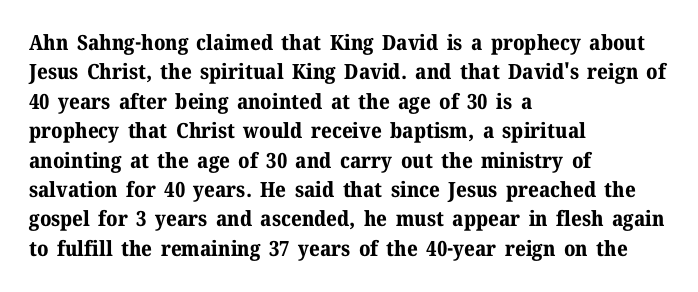
{"italic": "no", "bold": "yes", "underline": "no", "align": "left", "line_spacing": "normal", "line_spacing_ratio": 1.4, "letter_spacing": "normal", "letter_spacing_em": 0.0, "glyph_px": 21}
